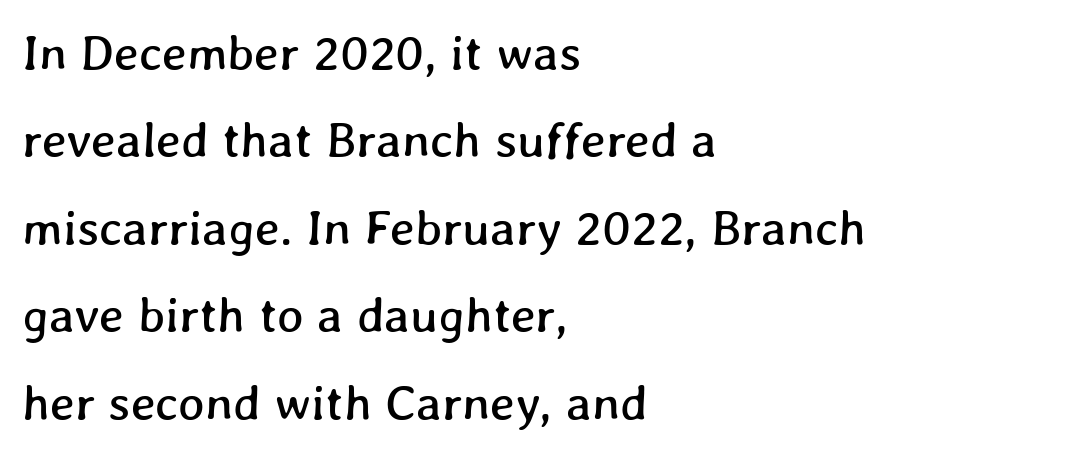
The image shows 50 px text type; set left-aligned, line spacing 1.75x, normal letter spacing, not underlined; low stroke contrast and a medium x-height.
